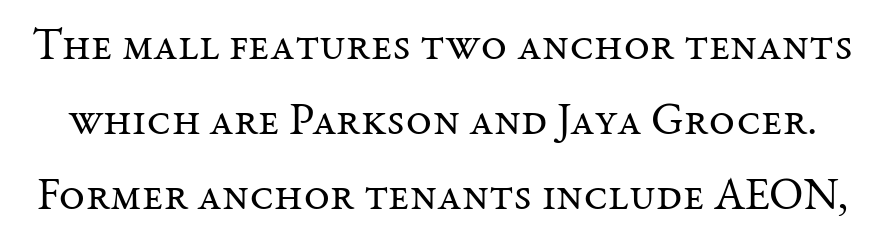
{"serif": "yes", "italic": "no", "bold": "no", "weight": "regular", "width": "normal", "stroke_contrast": "medium", "x_height": "medium", "monospaced": "no", "underline": "no", "line_spacing": "normal", "line_spacing_ratio": 1.67, "letter_spacing": "normal", "letter_spacing_em": 0.0, "glyph_px": 45}
